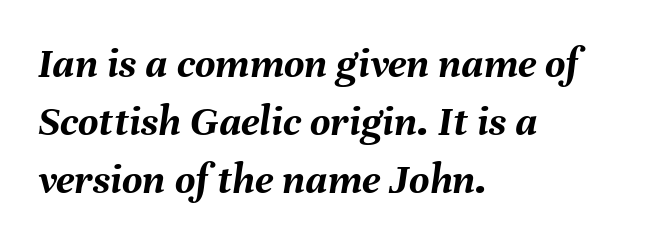
{"italic": "yes", "lean": "right", "slant_degrees": 8, "bold": "yes", "weight": "semibold", "width": "normal", "stroke_contrast": "medium", "x_height": "medium", "monospaced": "no", "underline": "no", "align": "left", "line_spacing": "normal", "line_spacing_ratio": 1.32, "letter_spacing": "normal", "letter_spacing_em": 0.0, "glyph_px": 44}
